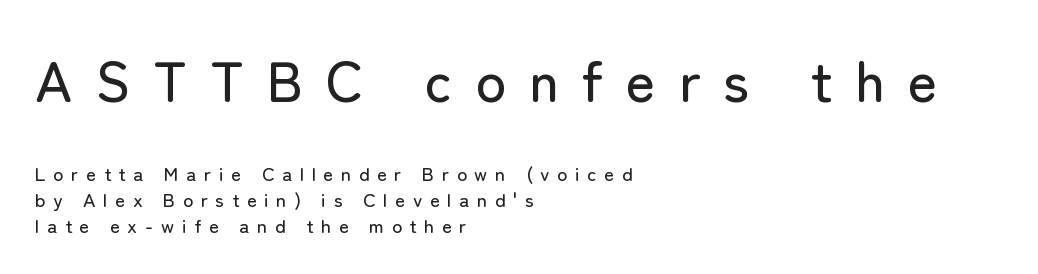
The image shows 57 px sans-serif type, upright; set left-aligned, normal line spacing (1.36x), unusually wide letter spacing (+0.4 em), not underlined; the first (top) block is 3.0x larger; low stroke contrast and a medium x-height.
